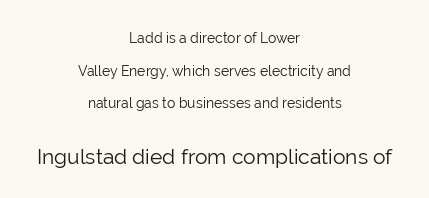
The image shows 21 px text type, upright; set centered, loose line spacing (2.33x), normal letter spacing, not underlined; the second (bottom) block is 1.5x larger.
